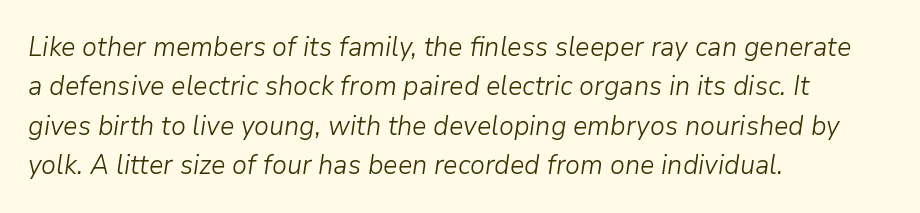
{"italic": "yes", "lean": "right", "slant_degrees": 9, "bold": "no", "underline": "no", "align": "left", "line_spacing": "normal", "line_spacing_ratio": 1.46, "letter_spacing": "normal", "letter_spacing_em": 0.0, "glyph_px": 27}
